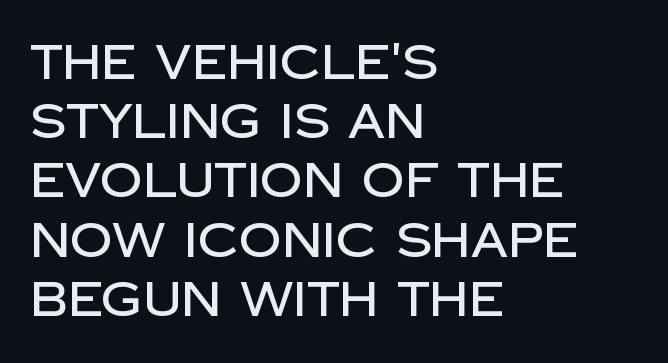
The image shows 47 px sans-serif type, upright; set left-aligned, normal line spacing (1.26x), normal letter spacing, not underlined; low stroke contrast and a large x-height.
